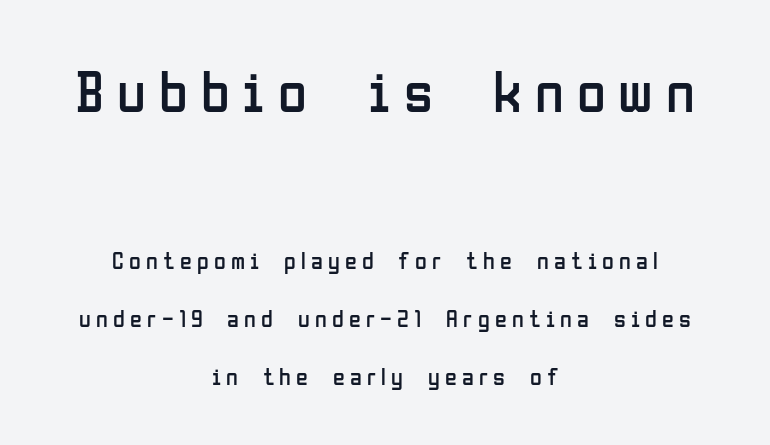
Q: Is the text bold? A: No.
Q: Is the text italic (slanted)? A: No, it is upright.
Q: Is the typeface a serif or a sans-serif typeface? A: Sans-serif.
Q: Is the text underlined? A: No.
Q: How is the paragraph aligned? A: Centered.
Q: Is the spacing between letters normal or unusually wide? A: Unusually wide.
Q: Is the spacing between lines tight, normal or loose? A: Loose.
Q: Which block of text is set in a larger size, the first (top) or the second (bottom)? A: The first (top) one.
Q: Width (condensed, normal, or wide)? A: Condensed.
Q: Stroke contrast? A: Low.
Q: x-height? A: Medium.
Q: Monospaced? A: No.
